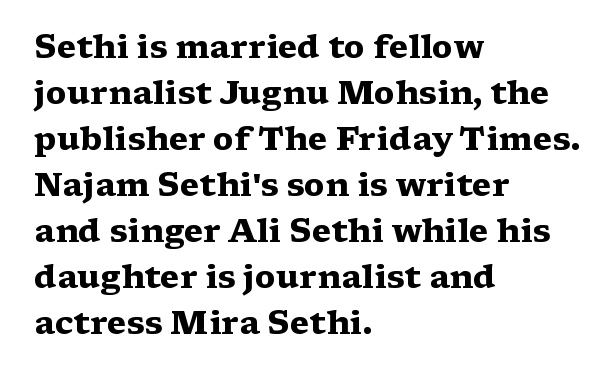
Q: Is the text bold? A: Yes.
Q: Is the text italic (slanted)? A: No, it is upright.
Q: Is the typeface a serif or a sans-serif typeface? A: Serif.
Q: Is the text underlined? A: No.
Q: How is the paragraph aligned? A: Left-aligned.
Q: Is the spacing between letters normal or unusually wide? A: Normal.
Q: Is the spacing between lines tight, normal or loose? A: Normal.
Q: Width (condensed, normal, or wide)? A: Wide.
Q: Stroke contrast? A: Medium.
Q: x-height? A: Medium.
Q: Monospaced? A: No.
